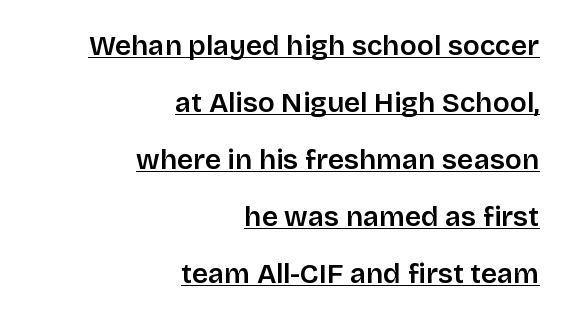
Q: Is the text bold? A: Semi-bold.
Q: Is the text italic (slanted)? A: No, it is upright.
Q: Is the typeface a serif or a sans-serif typeface? A: Sans-serif.
Q: Is the text underlined? A: Yes.
Q: How is the paragraph aligned? A: Right-aligned.
Q: Is the spacing between letters normal or unusually wide? A: Normal.
Q: Is the spacing between lines tight, normal or loose? A: Loose.
Q: Width (condensed, normal, or wide)? A: Normal.
Q: Stroke contrast? A: Low.
Q: x-height? A: Large.
Q: Monospaced? A: No.
